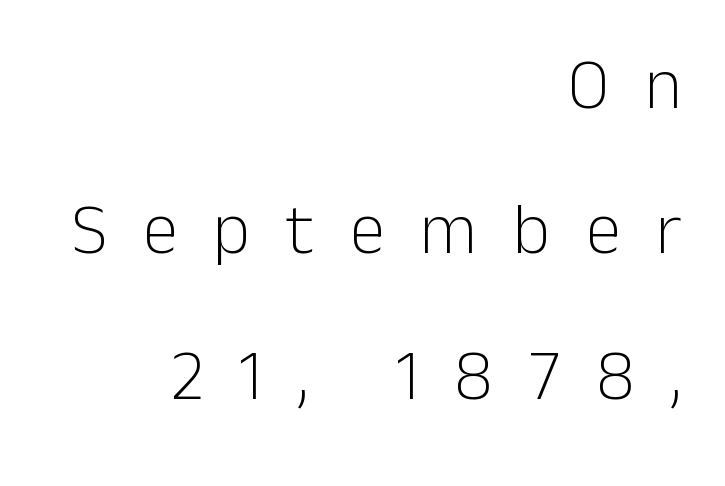
Q: Is the text bold? A: No.
Q: Is the text italic (slanted)? A: No, it is upright.
Q: Is the typeface a serif or a sans-serif typeface? A: Sans-serif.
Q: Is the text underlined? A: No.
Q: How is the paragraph aligned? A: Right-aligned.
Q: Is the spacing between letters normal or unusually wide? A: Unusually wide.
Q: Is the spacing between lines tight, normal or loose? A: Loose.
Q: Width (condensed, normal, or wide)? A: Normal.
Q: Stroke contrast? A: Low.
Q: x-height? A: Medium.
Q: Monospaced? A: No.
